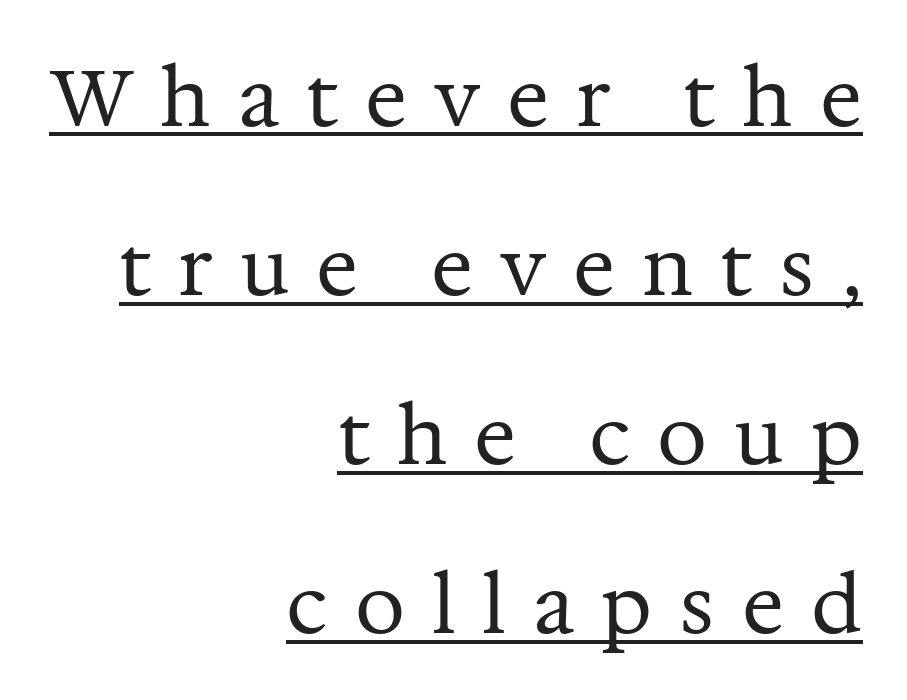
The image shows 79 px regular-weight serif type, upright; set right-aligned, loose line spacing (2.14x), unusually wide letter spacing (+0.34 em), underlined; medium stroke contrast and a medium x-height.
